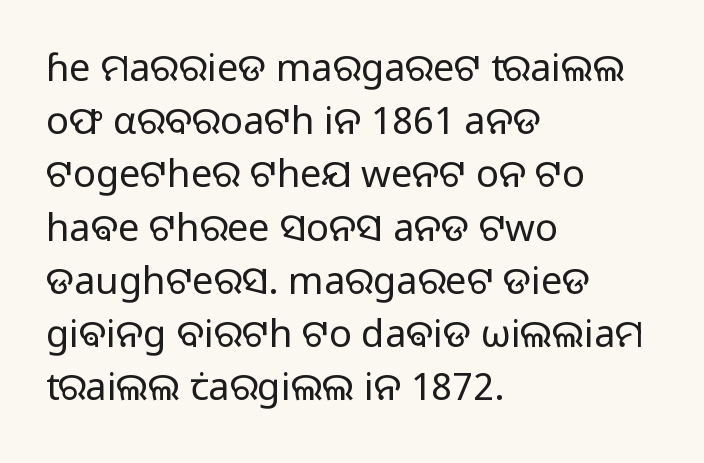
Q: Is the text bold? A: No.
Q: Is the text italic (slanted)? A: No, it is upright.
Q: Is the typeface a serif or a sans-serif typeface? A: Sans-serif.
Q: Is the text underlined? A: No.
Q: How is the paragraph aligned? A: Left-aligned.
Q: Is the spacing between letters normal or unusually wide? A: Normal.
Q: Is the spacing between lines tight, normal or loose? A: Normal.
Q: Width (condensed, normal, or wide)? A: Normal.
Q: Stroke contrast? A: Low.
Q: x-height? A: Medium.
Q: Monospaced? A: No.
